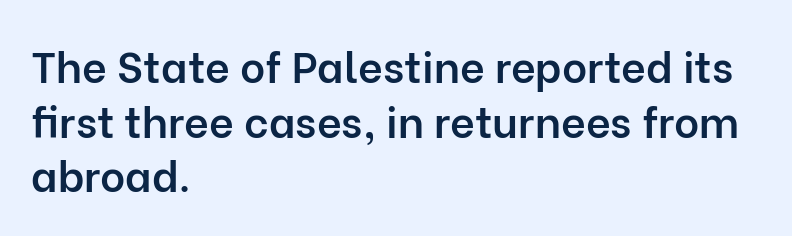
The image shows 43 px semibold sans-serif type, upright; set left-aligned, normal line spacing (1.27x), normal letter spacing, not underlined; low stroke contrast and a medium x-height.
